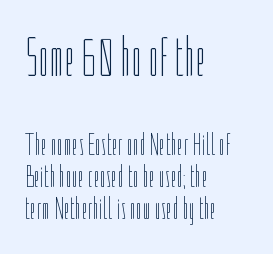
{"italic": "no", "bold": "no", "weight": "thin", "width": "condensed", "stroke_contrast": "low", "x_height": "medium", "monospaced": "no", "underline": "no", "align": "left", "line_spacing": "tight", "line_spacing_ratio": 1.0, "letter_spacing": "normal", "letter_spacing_em": 0.0, "larger_block": "first", "size_ratio": 1.75, "glyph_px": 56}
